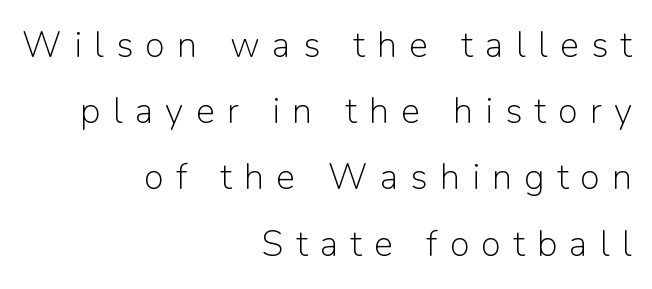
Unlike a traditional serif, this face leaves its strokes unadorned. In terms of posture, this sample is upright. Teacher's note: observe the even right margin — that is flush-right alignment. The zone under the glyphs is completely vacant. These lines have a slow, spaced-out rhythm from letter to letter.
